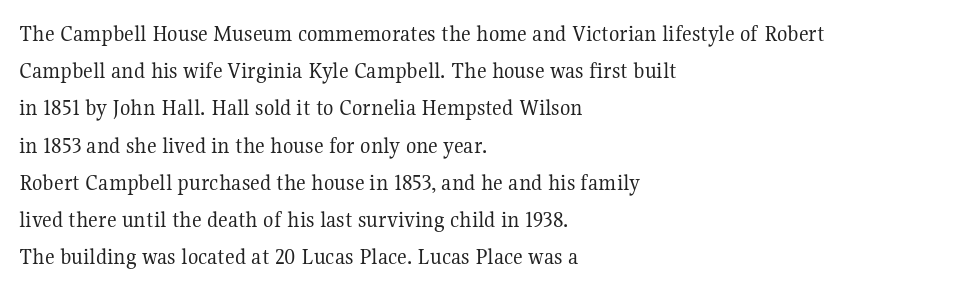
Ordinary non-slanted type is in use. This sample uses plain, unmodified letter spacing. Has an underline been added? It has not. The designer left line spacing at the default. The cut favours lightness, reaching ordinary text weight at its darkest. Layout note: lines flush left.
